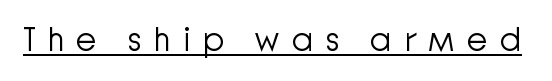
This sample uses expanded letter spacing, leaving extra air between glyphs. This sample has the flowing, uneven cadence of proportional lettering. Classification — sans serif. No chunkiness to these letters — they're not bold. A typesetter would mark this as roman, not italic.
